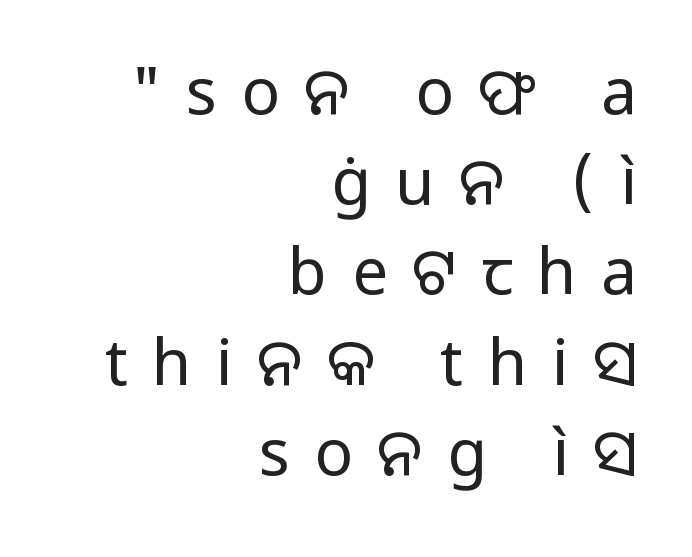
Q: Is the text bold? A: No.
Q: Is the text italic (slanted)? A: No, it is upright.
Q: Is the typeface a serif or a sans-serif typeface? A: Sans-serif.
Q: Is the text underlined? A: No.
Q: How is the paragraph aligned? A: Right-aligned.
Q: Is the spacing between letters normal or unusually wide? A: Unusually wide.
Q: Is the spacing between lines tight, normal or loose? A: Normal.
Q: Width (condensed, normal, or wide)? A: Normal.
Q: Stroke contrast? A: Low.
Q: x-height? A: Medium.
Q: Monospaced? A: No.
